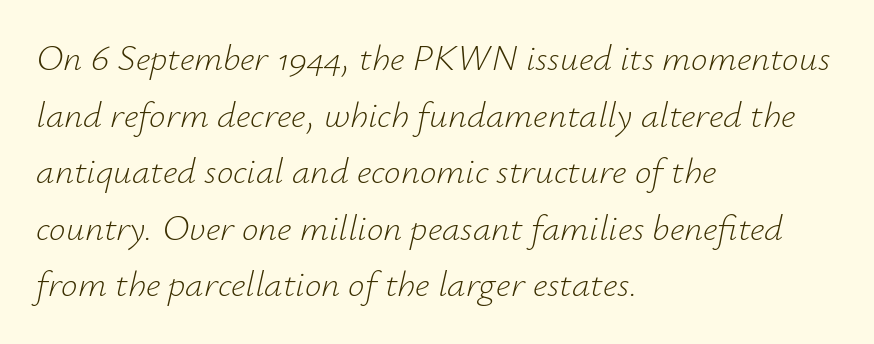
The image shows 37 px light type, italic (leaning right); set left-aligned, normal line spacing (1.53x), normal letter spacing, not underlined; low stroke contrast and a small x-height.
